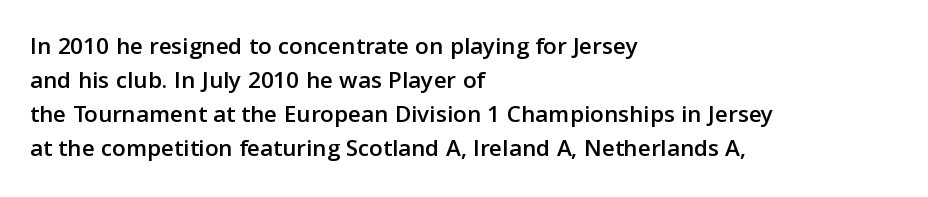
Q: Is the text italic (slanted)? A: No, it is upright.
Q: Is the text underlined? A: No.
Q: How is the paragraph aligned? A: Left-aligned.
Q: Is the spacing between letters normal or unusually wide? A: Normal.
Q: Is the spacing between lines tight, normal or loose? A: Normal.
